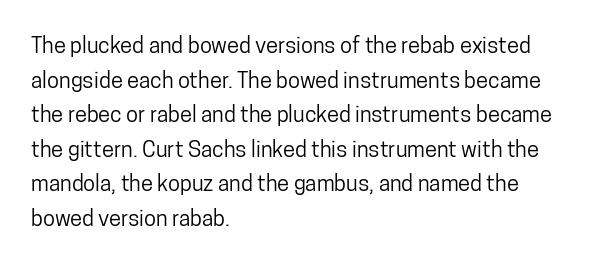
The setting favours the left margin, as ordinary paragraphs usually do. The letters stand straight up with perfectly vertical stems. Baseline-to-baseline distance is the conventional proportion of letter height. Beneath every word, the page is bare. Is the letter spacing exaggerated? No — it looks like the ordinary default.
